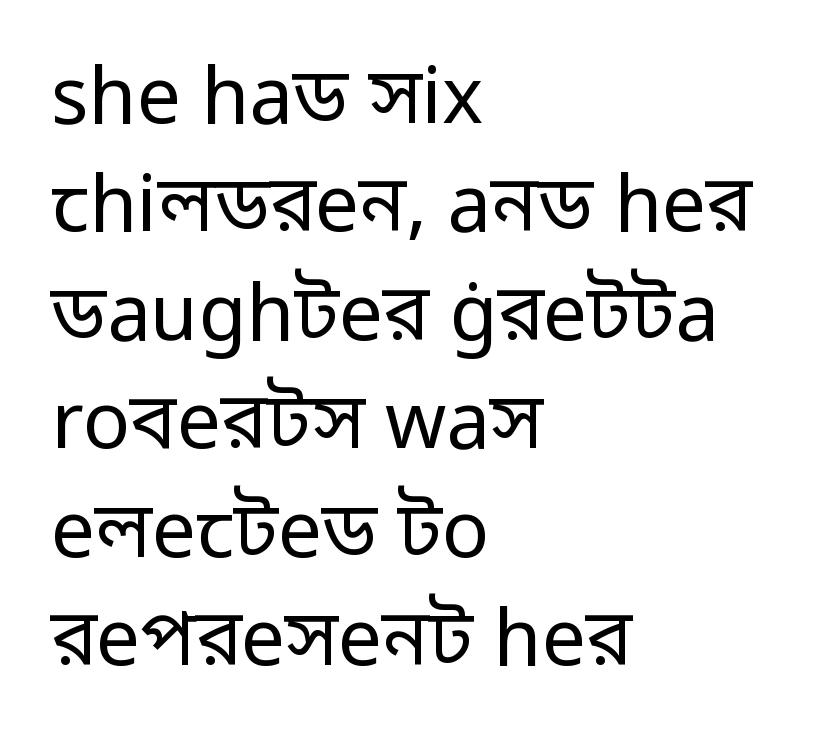
The image shows 78 px regular-weight sans-serif type, upright; set left-aligned, normal line spacing (1.39x), normal letter spacing, not underlined; low stroke contrast and a medium x-height.
